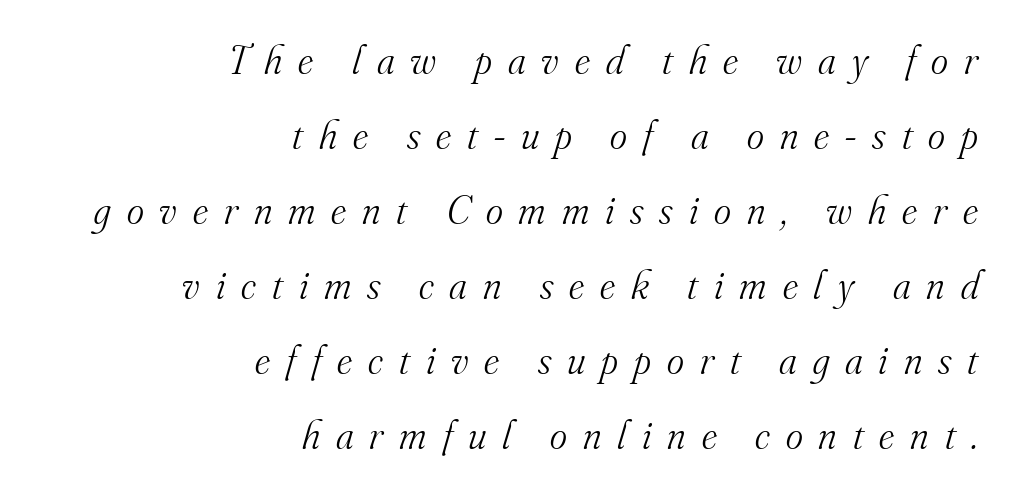
{"serif": "yes", "italic": "yes", "lean": "right", "slant_degrees": 16, "bold": "no", "weight": "light", "width": "normal", "stroke_contrast": "medium", "x_height": "small", "monospaced": "no", "underline": "no", "align": "right", "line_spacing_ratio": 1.83, "letter_spacing": "wide", "letter_spacing_em": 0.39, "glyph_px": 41}
